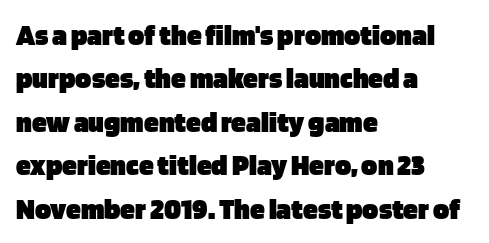
Q: Is the text bold? A: Yes.
Q: Is the text italic (slanted)? A: No, it is upright.
Q: Is the typeface a serif or a sans-serif typeface? A: Sans-serif.
Q: Is the text underlined? A: No.
Q: How is the paragraph aligned? A: Left-aligned.
Q: Is the spacing between letters normal or unusually wide? A: Normal.
Q: Is the spacing between lines tight, normal or loose? A: Normal.
Q: Width (condensed, normal, or wide)? A: Normal.
Q: Stroke contrast? A: Low.
Q: x-height? A: Large.
Q: Monospaced? A: No.
